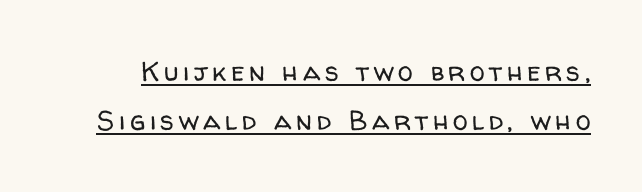
Underlined type. This is the regular roman posture of the typeface. Compared with a typical body face, this is equally light or lighter still.
